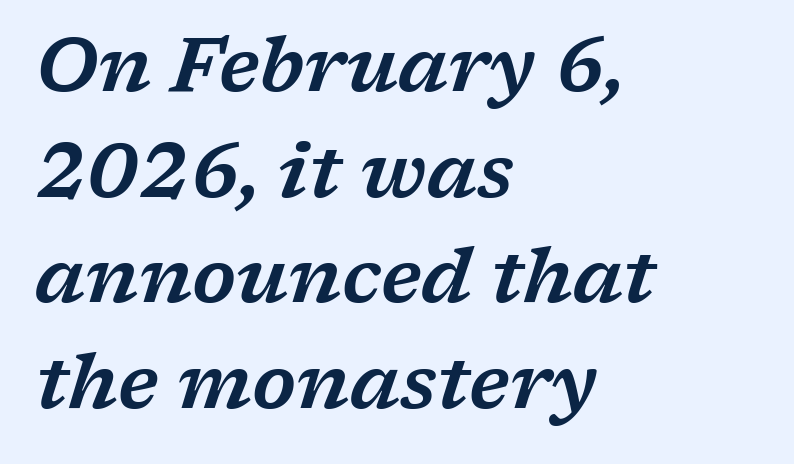
{"serif": "yes", "italic": "yes", "lean": "right", "slant_degrees": 17, "width": "wide", "stroke_contrast": "low", "x_height": "medium", "monospaced": "no", "underline": "no", "align": "left", "line_spacing": "normal", "line_spacing_ratio": 1.39, "letter_spacing": "normal", "letter_spacing_em": 0.0, "glyph_px": 76}
